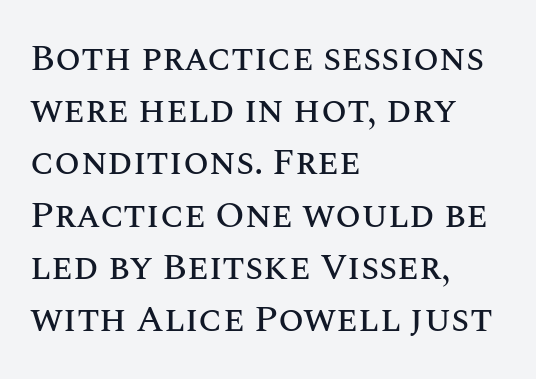
{"italic": "no", "width": "normal", "stroke_contrast": "medium", "x_height": "large", "monospaced": "no", "underline": "no", "align": "left", "line_spacing": "normal", "line_spacing_ratio": 1.41, "letter_spacing": "normal", "letter_spacing_em": 0.0, "glyph_px": 37}
